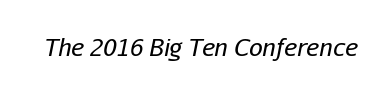
The image shows 24 px text type, italic (leaning right); set normal letter spacing, not underlined.
